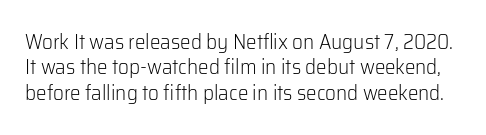
The image shows 21 px text type, upright; set line spacing 1.21x, normal letter spacing, not underlined.
